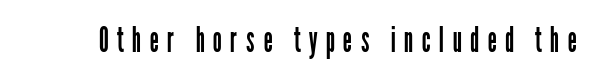
Q: Is the text bold? A: No.
Q: Is the text italic (slanted)? A: No, it is upright.
Q: Is the typeface a serif or a sans-serif typeface? A: Sans-serif.
Q: Is the text underlined? A: No.
Q: Is the spacing between letters normal or unusually wide? A: Unusually wide.
Q: Width (condensed, normal, or wide)? A: Condensed.
Q: Stroke contrast? A: Low.
Q: x-height? A: Medium.
Q: Monospaced? A: No.
